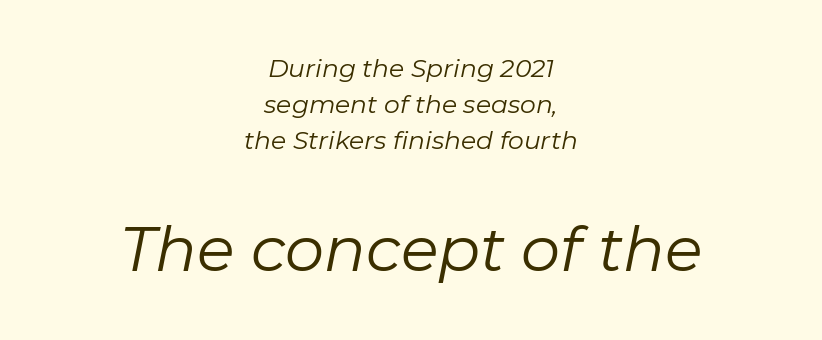
{"italic": "yes", "lean": "right", "slant_degrees": 11, "bold": "no", "weight": "regular", "width": "normal", "stroke_contrast": "low", "x_height": "medium", "monospaced": "no", "underline": "no", "align": "center", "line_spacing": "normal", "line_spacing_ratio": 1.45, "letter_spacing": "normal", "letter_spacing_em": 0.0, "larger_block": "second", "size_ratio": 2.48, "glyph_px": 62}
